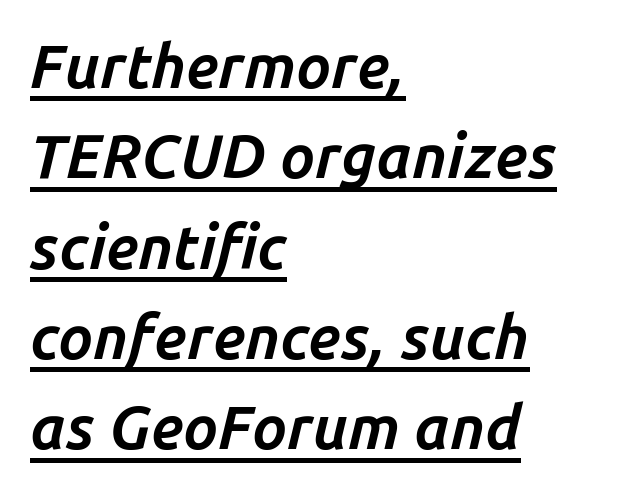
Q: Is the text bold? A: Yes.
Q: Is the text italic (slanted)? A: Yes, it leans right by about 14 degrees.
Q: Is the text underlined? A: Yes.
Q: How is the paragraph aligned? A: Left-aligned.
Q: Is the spacing between letters normal or unusually wide? A: Normal.
Q: Is the spacing between lines tight, normal or loose? A: Normal.
Q: Width (condensed, normal, or wide)? A: Normal.
Q: Stroke contrast? A: Low.
Q: x-height? A: Medium.
Q: Monospaced? A: No.
